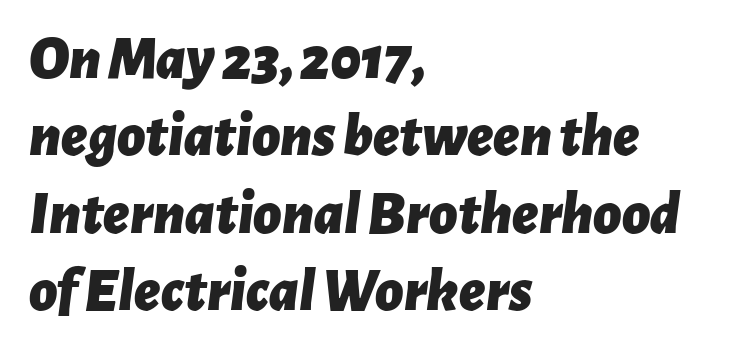
Q: Is the text bold? A: Yes.
Q: Is the text italic (slanted)? A: Yes, it leans right by about 7 degrees.
Q: Is the text underlined? A: No.
Q: How is the paragraph aligned? A: Left-aligned.
Q: Is the spacing between letters normal or unusually wide? A: Normal.
Q: Is the spacing between lines tight, normal or loose? A: Normal.
Q: Width (condensed, normal, or wide)? A: Normal.
Q: Stroke contrast? A: Low.
Q: x-height? A: Medium.
Q: Monospaced? A: No.
